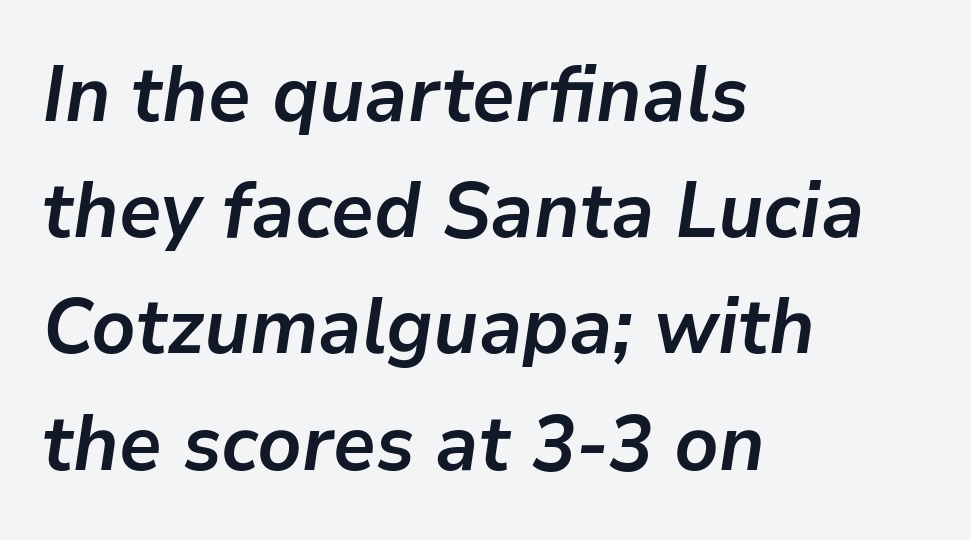
The glyphs look as if they've been sheared to an angle. Chunky letters — that's bold for sure. Left-aligned paragraph, ragged on the right. Does the leading feel generous? No, just average. The face used here is proportionally spaced, like ordinary book or web type. Inter-character spacing is left at the font's built-in metrics.
